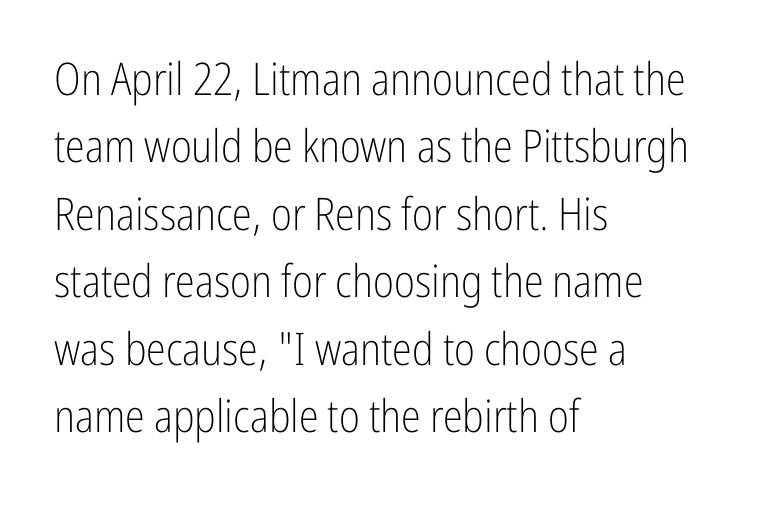
Q: Is the text bold? A: No.
Q: Is the text italic (slanted)? A: No, it is upright.
Q: Is the typeface a serif or a sans-serif typeface? A: Sans-serif.
Q: Is the text underlined? A: No.
Q: How is the paragraph aligned? A: Left-aligned.
Q: Is the spacing between letters normal or unusually wide? A: Normal.
Q: Is the spacing between lines tight, normal or loose? A: Normal.
Q: Width (condensed, normal, or wide)? A: Condensed.
Q: Stroke contrast? A: Low.
Q: x-height? A: Medium.
Q: Monospaced? A: No.
